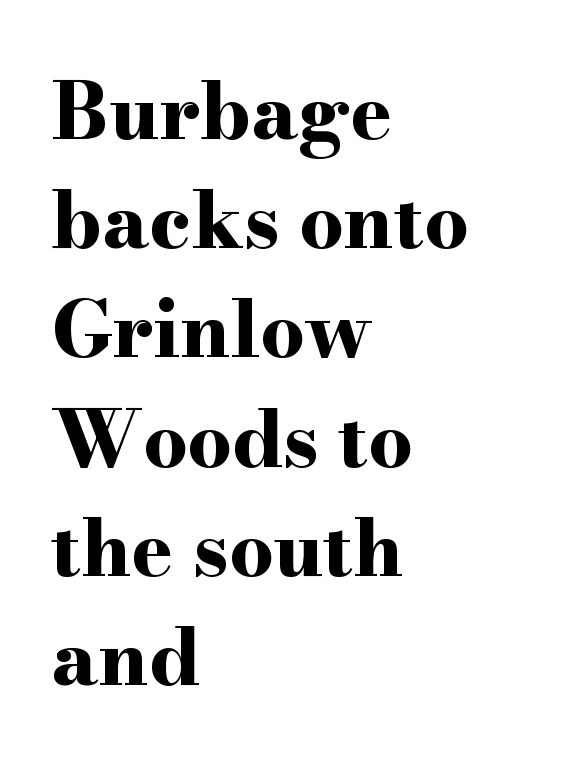
The image shows 78 px bold, wide serif type, upright; set left-aligned, normal line spacing (1.4x), normal letter spacing, not underlined; high stroke contrast and a small x-height.
